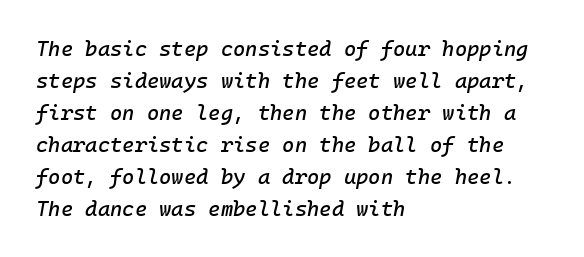
The type is set solid horizontally, with unmodified tracking. These lines are set flush left with a ragged right edge. Letters rest on an invisible, unmarked baseline. Evenly set lines give the paragraph a standard silhouette.
